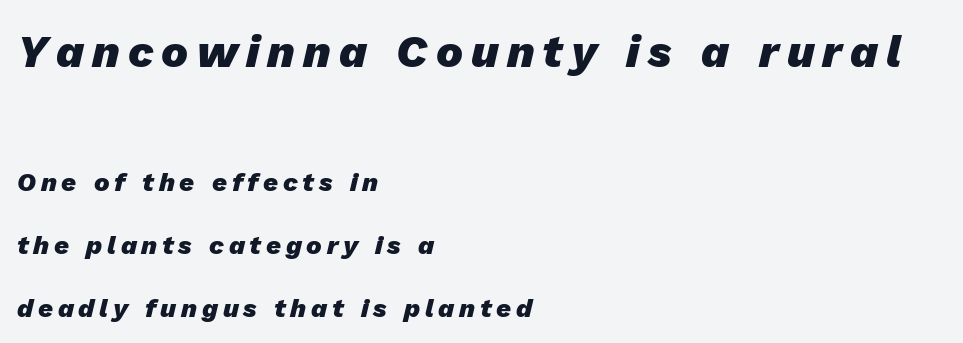
{"italic": "yes", "lean": "right", "slant_degrees": 13, "bold": "yes", "weight": "heavy", "width": "normal", "stroke_contrast": "low", "x_height": "medium", "monospaced": "no", "underline": "no", "align": "left", "line_spacing": "loose", "line_spacing_ratio": 2.42, "larger_block": "first", "size_ratio": 1.73, "glyph_px": 45}
